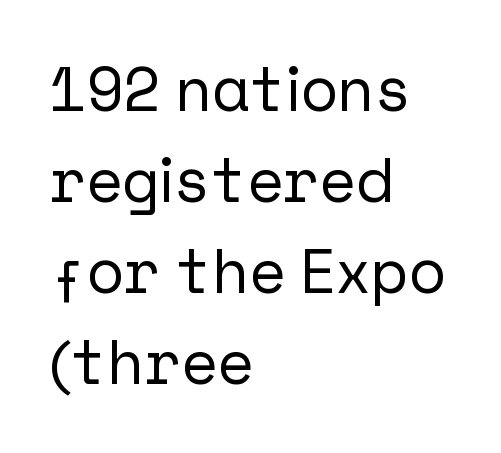
Short and long lines alike share a common starting point at left. Nothing sits at the stroke ends, so this counts as sans-serif. The type sits square on the baseline with zero lean. The letters sit at their default tracking, neither squeezed nor spread. How would I describe the line gaps? Plain and ordinary. Underlining? Definitely not there.
